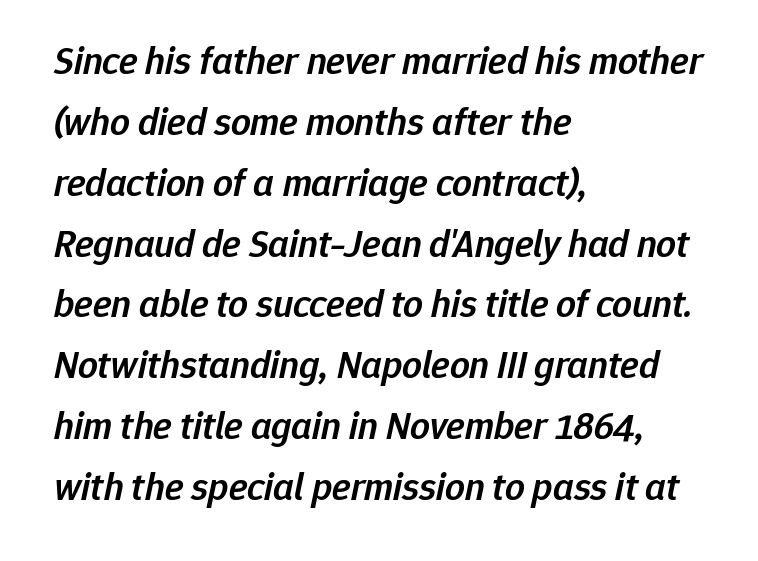
{"italic": "yes", "lean": "right", "slant_degrees": 12, "bold": "semi", "weight": "semibold", "width": "normal", "stroke_contrast": "low", "x_height": "medium", "monospaced": "no", "underline": "no", "align": "left", "line_spacing": "normal", "line_spacing_ratio": 1.56, "letter_spacing": "normal", "letter_spacing_em": 0.0, "glyph_px": 39}
